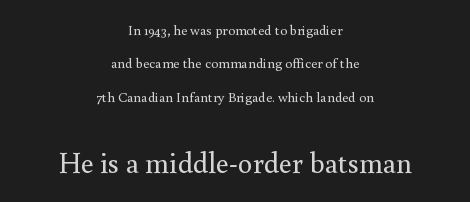
Ink coverage per letter is moderate at most. Leading: increased. The font's upright variant was chosen for this text. The face used here is seriffed, in the tradition of book romans. Teacher's note: observe the equal gaps on both sides — that is centered alignment. The lower block of text is set noticeably larger than the block above it.
